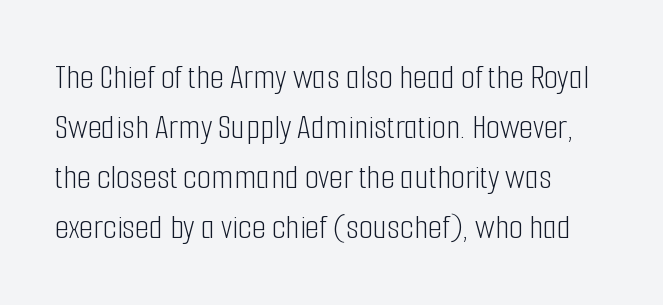
Q: Is the text bold? A: No.
Q: Is the text italic (slanted)? A: No, it is upright.
Q: Is the typeface a serif or a sans-serif typeface? A: Sans-serif.
Q: Is the text underlined? A: No.
Q: How is the paragraph aligned? A: Left-aligned.
Q: Is the spacing between letters normal or unusually wide? A: Normal.
Q: Is the spacing between lines tight, normal or loose? A: Normal.
Q: Width (condensed, normal, or wide)? A: Condensed.
Q: Stroke contrast? A: Low.
Q: x-height? A: Medium.
Q: Monospaced? A: No.
